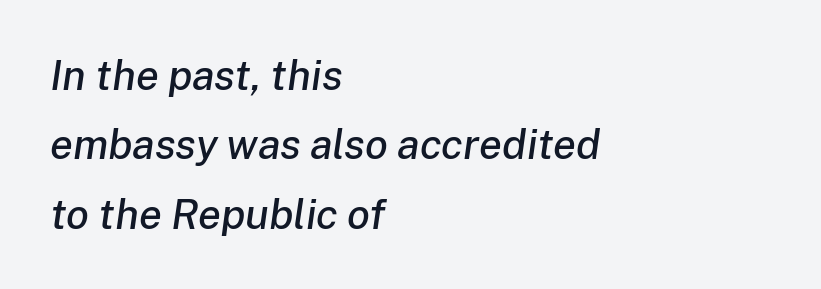
Q: Is the text italic (slanted)? A: Yes, it leans right by about 8 degrees.
Q: Is the text underlined? A: No.
Q: How is the paragraph aligned? A: Left-aligned.
Q: Is the spacing between letters normal or unusually wide? A: Normal.
Q: Is the spacing between lines tight, normal or loose? A: Normal.
Q: Width (condensed, normal, or wide)? A: Normal.
Q: Stroke contrast? A: Low.
Q: x-height? A: Medium.
Q: Monospaced? A: No.
